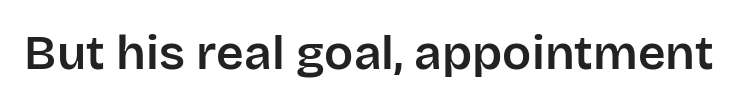
The gap between lines stays unmarked. Font category for this specimen: sans-serif. Nope, not italic — everything's standing straight. A typesetter would call this zero additional tracking. Think of a printed novel: that variable character pitch is what you see here.
